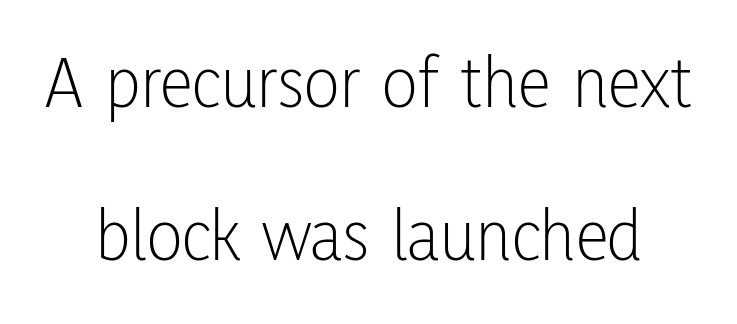
Posture: upright roman. Nothing unusual about the tracking: characters are spaced as the font intends. Horizontal bands of white between lines are thick stripes. Check under the words: just untouched page.
